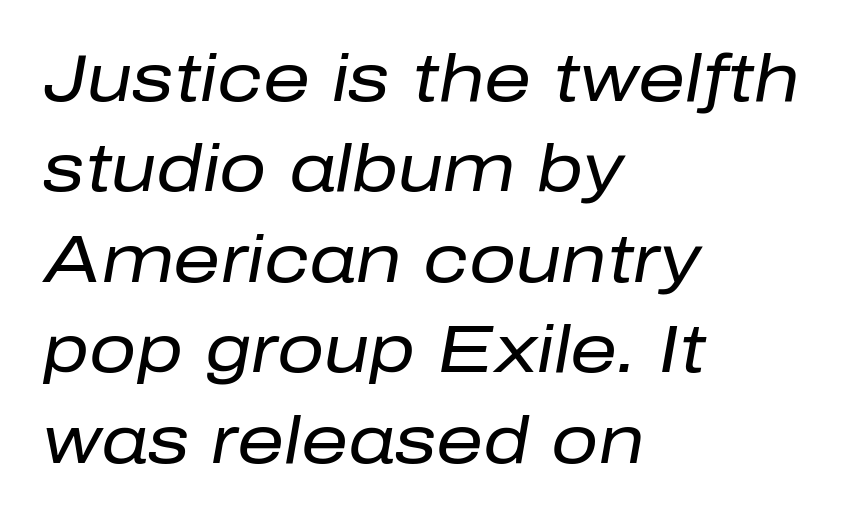
The image shows 66 px regular-weight type, italic (leaning right); set left-aligned, normal line spacing (1.37x), normal letter spacing, not underlined; low stroke contrast and a medium x-height.
